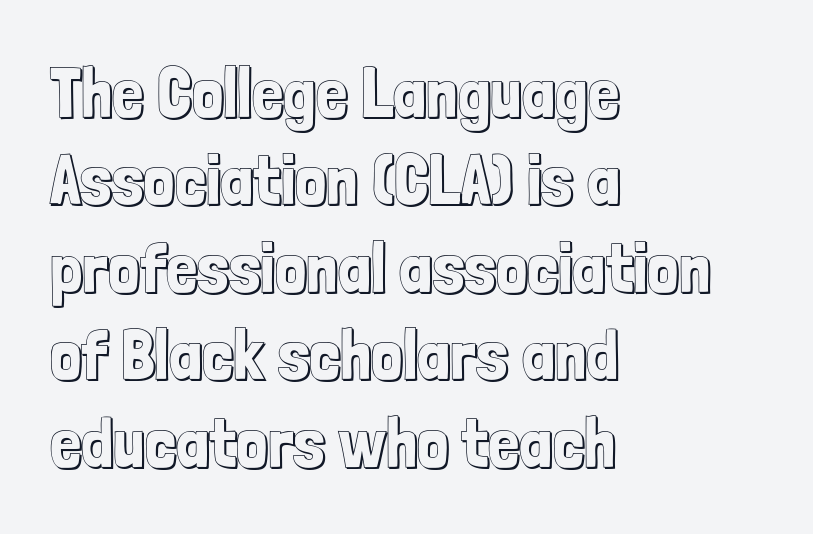
Q: Is the text italic (slanted)? A: No, it is upright.
Q: Is the text underlined? A: No.
Q: How is the paragraph aligned? A: Left-aligned.
Q: Is the spacing between letters normal or unusually wide? A: Normal.
Q: Is the spacing between lines tight, normal or loose? A: Normal.
Q: Width (condensed, normal, or wide)? A: Condensed.
Q: x-height? A: Medium.
Q: Monospaced? A: No.
